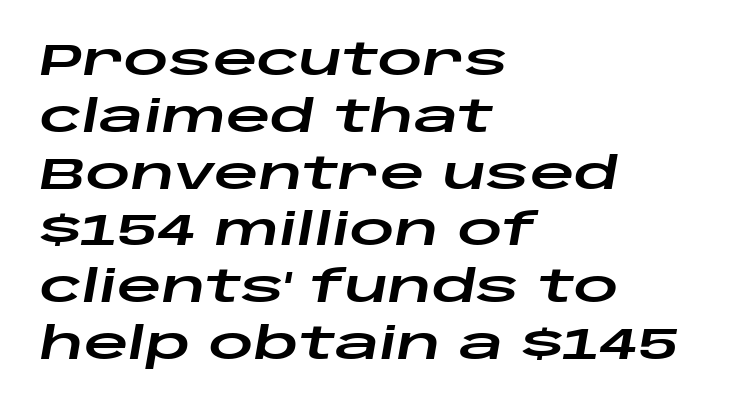
Q: Is the text italic (slanted)? A: Yes, it leans right by about 10 degrees.
Q: Is the text underlined? A: No.
Q: How is the paragraph aligned? A: Left-aligned.
Q: Is the spacing between letters normal or unusually wide? A: Normal.
Q: Is the spacing between lines tight, normal or loose? A: Normal.
Q: Width (condensed, normal, or wide)? A: Wide.
Q: Stroke contrast? A: Low.
Q: x-height? A: Large.
Q: Monospaced? A: No.
